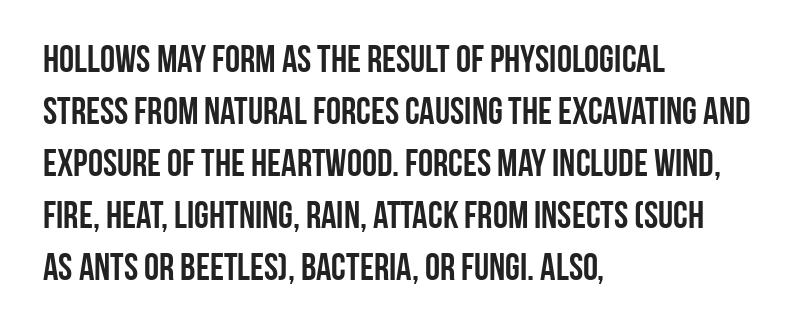
Q: Is the text italic (slanted)? A: No, it is upright.
Q: Is the typeface a serif or a sans-serif typeface? A: Sans-serif.
Q: Is the text underlined? A: No.
Q: How is the paragraph aligned? A: Left-aligned.
Q: Is the spacing between letters normal or unusually wide? A: Normal.
Q: Is the spacing between lines tight, normal or loose? A: Normal.
Q: Width (condensed, normal, or wide)? A: Condensed.
Q: Stroke contrast? A: Low.
Q: x-height? A: Large.
Q: Monospaced? A: No.
